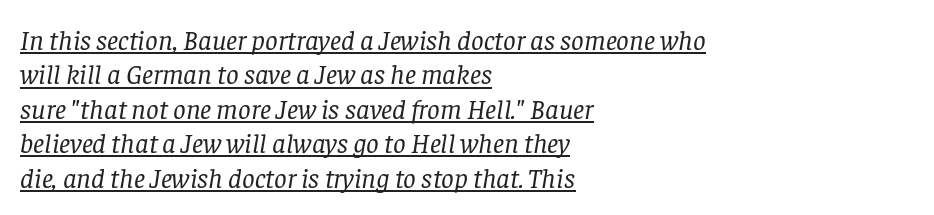
This rendering employs a face with finishing strokes, i.e., a serif. Is the block centered? No — it sits flush against the left margin. The rendering uses natural spacing where letterforms have individual widths. The weight would be labelled regular, book, light, or lighter still. It's the slanting kind of type.
